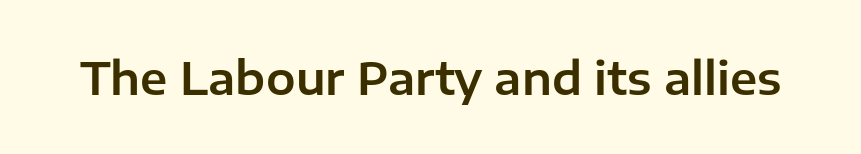
Q: Is the text italic (slanted)? A: No, it is upright.
Q: Is the typeface a serif or a sans-serif typeface? A: Sans-serif.
Q: Is the text underlined? A: No.
Q: Is the spacing between letters normal or unusually wide? A: Normal.
Q: Width (condensed, normal, or wide)? A: Normal.
Q: Stroke contrast? A: Low.
Q: x-height? A: Medium.
Q: Monospaced? A: No.
